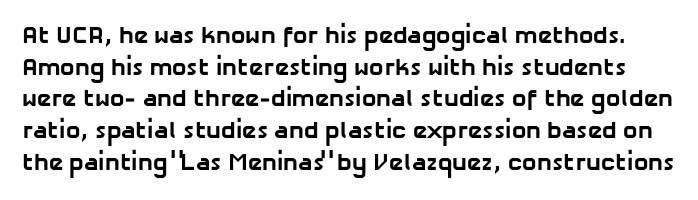
Q: Is the text bold? A: Yes.
Q: Is the text underlined? A: No.
Q: Is the spacing between letters normal or unusually wide? A: Normal.
Q: Is the spacing between lines tight, normal or loose? A: Normal.
